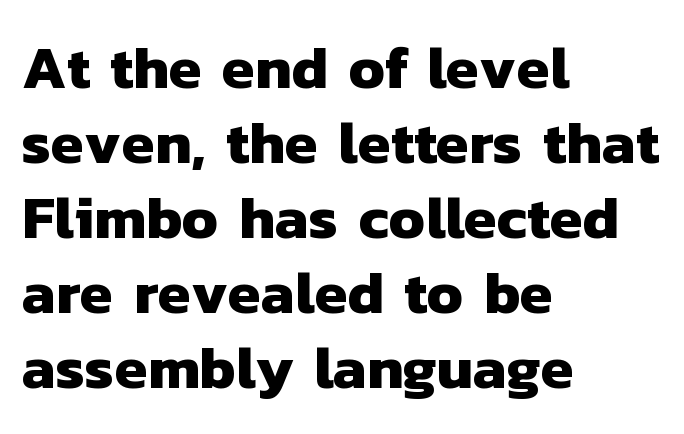
Q: Is the text bold? A: Yes.
Q: Is the typeface a serif or a sans-serif typeface? A: Sans-serif.
Q: Is the text underlined? A: No.
Q: How is the paragraph aligned? A: Left-aligned.
Q: Is the spacing between letters normal or unusually wide? A: Normal.
Q: Is the spacing between lines tight, normal or loose? A: Normal.
Q: Width (condensed, normal, or wide)? A: Normal.
Q: Stroke contrast? A: Low.
Q: x-height? A: Medium.
Q: Monospaced? A: No.
